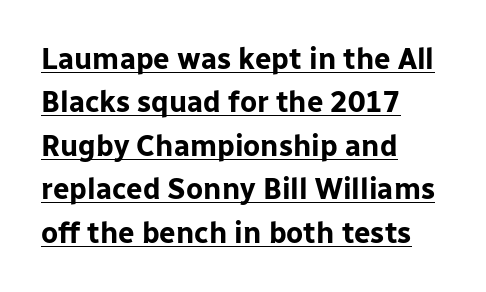
{"serif": "no", "italic": "no", "bold": "yes", "weight": "bold", "width": "normal", "stroke_contrast": "low", "x_height": "medium", "monospaced": "no", "underline": "yes", "align": "left", "line_spacing": "normal", "line_spacing_ratio": 1.5, "letter_spacing": "normal", "letter_spacing_em": 0.0, "glyph_px": 29}
